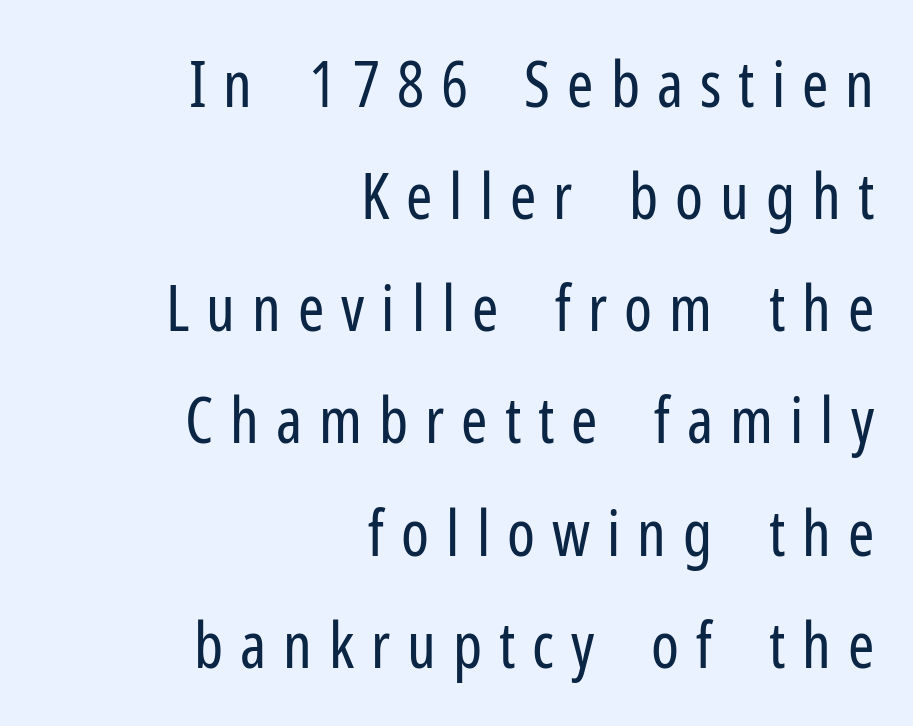
Q: Is the text bold? A: No.
Q: Is the text italic (slanted)? A: No, it is upright.
Q: Is the typeface a serif or a sans-serif typeface? A: Sans-serif.
Q: Is the text underlined? A: No.
Q: How is the paragraph aligned? A: Right-aligned.
Q: Is the spacing between letters normal or unusually wide? A: Unusually wide.
Q: Width (condensed, normal, or wide)? A: Condensed.
Q: Stroke contrast? A: Low.
Q: x-height? A: Medium.
Q: Monospaced? A: No.
